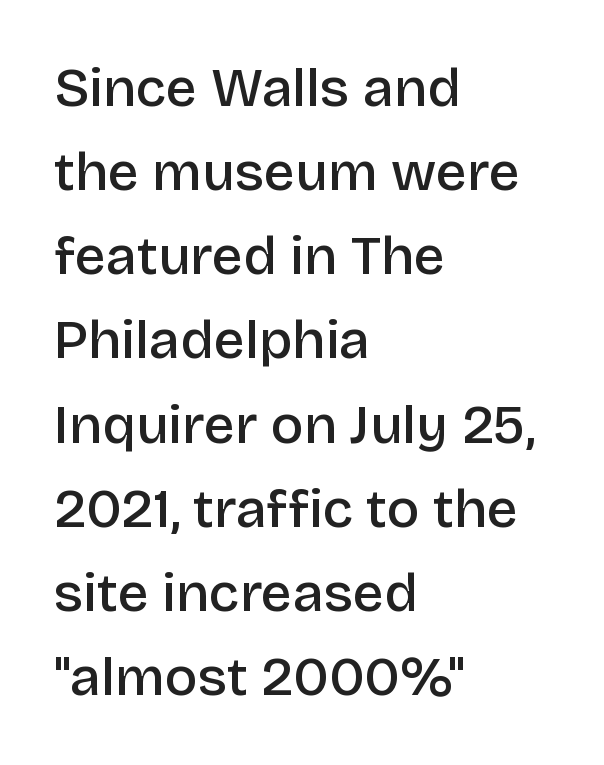
{"serif": "no", "italic": "no", "bold": "semi", "weight": "semibold", "width": "normal", "stroke_contrast": "low", "x_height": "large", "monospaced": "no", "underline": "no", "align": "left", "line_spacing": "normal", "line_spacing_ratio": 1.53, "letter_spacing": "normal", "letter_spacing_em": 0.0, "glyph_px": 55}
